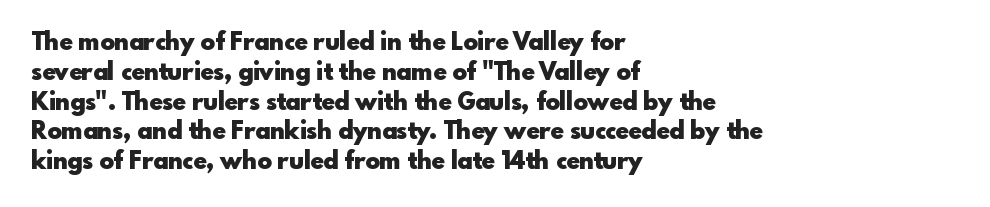
Q: Is the text bold? A: Yes.
Q: Is the text italic (slanted)? A: No, it is upright.
Q: Is the text underlined? A: No.
Q: How is the paragraph aligned? A: Left-aligned.
Q: Is the spacing between letters normal or unusually wide? A: Normal.
